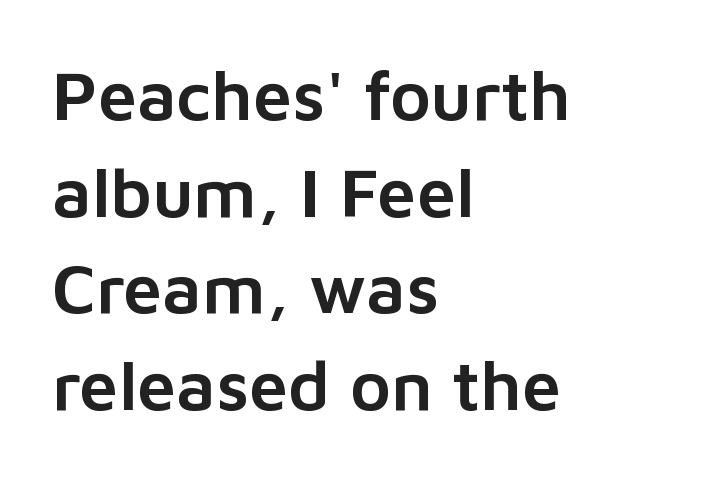
The image shows 70 px sans-serif type, upright; set left-aligned, normal line spacing (1.38x), normal letter spacing, not underlined; low stroke contrast and a medium x-height.
